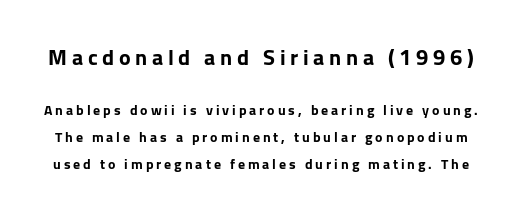
Q: Is the text bold? A: Yes.
Q: Is the text italic (slanted)? A: No, it is upright.
Q: Is the text underlined? A: No.
Q: Is the spacing between letters normal or unusually wide? A: Unusually wide.
Q: Is the spacing between lines tight, normal or loose? A: Loose.
Q: Which block of text is set in a larger size, the first (top) or the second (bottom)? A: The first (top) one.
